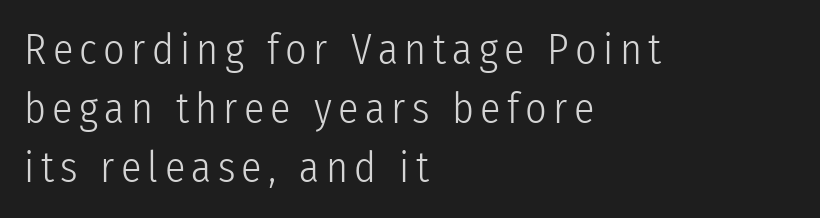
The image shows 42 px light, condensed sans-serif type, upright; set left-aligned, normal line spacing (1.4x), not underlined; low stroke contrast and a medium x-height.
